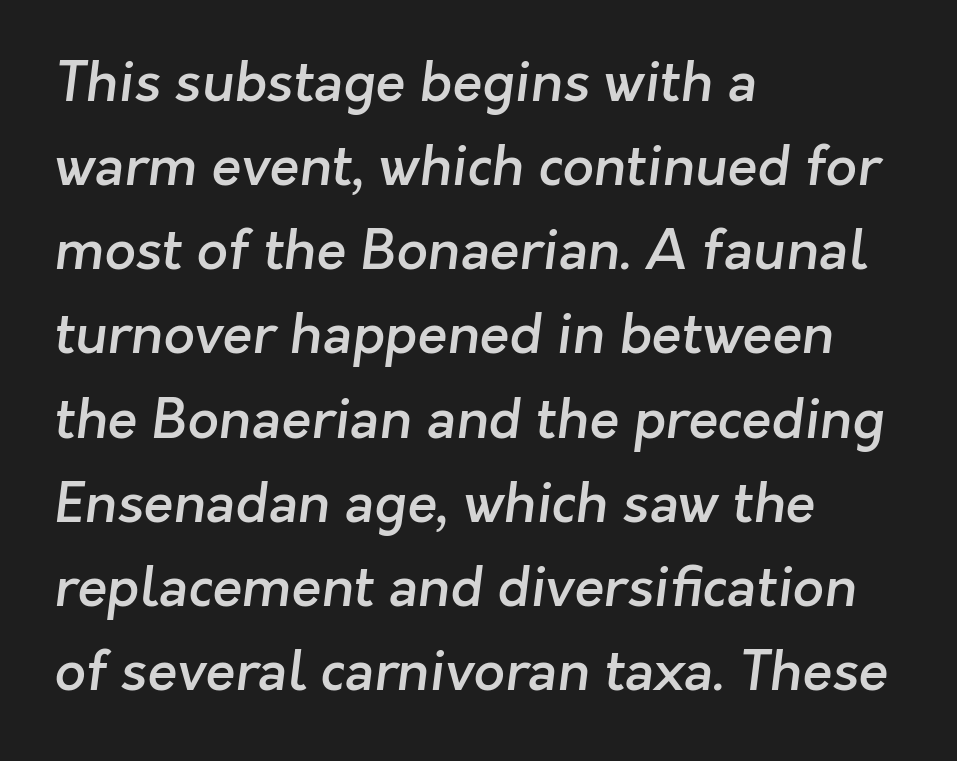
{"serif": "no", "bold": "semi", "weight": "semibold", "width": "normal", "stroke_contrast": "low", "x_height": "medium", "monospaced": "no", "underline": "no", "align": "left", "line_spacing": "normal", "line_spacing_ratio": 1.53, "letter_spacing": "normal", "letter_spacing_em": 0.0, "glyph_px": 55}
